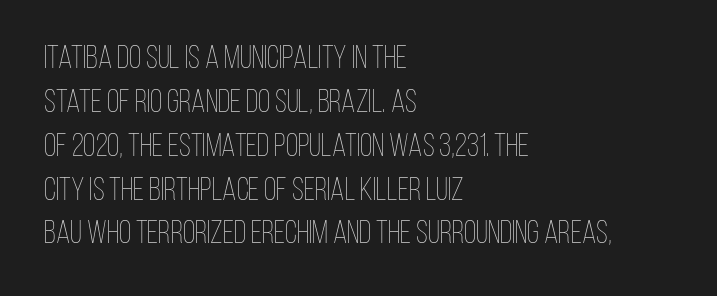
Tracking value appears to be zero — textbook default spacing. Reading down the block, your eye returns to a fixed left position each line. Is there much room between lines? A standard amount, neither cramped nor airy. Heaviness? Minimal to ordinary, like unemphasized prose. Posture: vertical.
